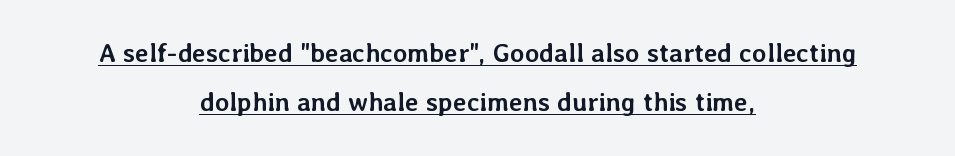
The rendering keeps characters at their native spacing. Neither beginnings nor endings align; midpoints do. Thick stems and heavy bowls — unmistakably bold. Glance below the letters and you will spot a drawn line. This is the regular roman posture of the typeface.
